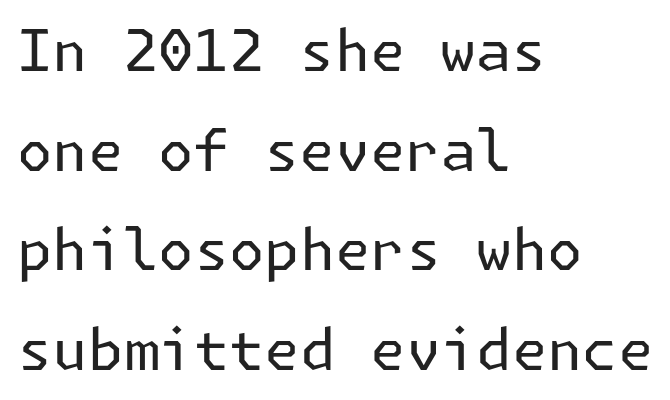
Q: Is the text bold? A: No.
Q: Is the text italic (slanted)? A: No, it is upright.
Q: Is the typeface a serif or a sans-serif typeface? A: Sans-serif.
Q: Is the text underlined? A: No.
Q: How is the paragraph aligned? A: Left-aligned.
Q: Is the spacing between letters normal or unusually wide? A: Normal.
Q: Width (condensed, normal, or wide)? A: Normal.
Q: Stroke contrast? A: Low.
Q: x-height? A: Medium.
